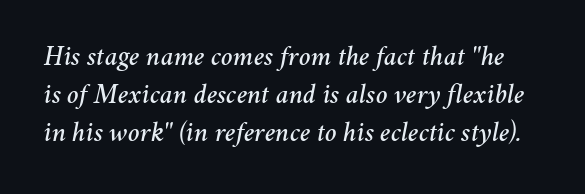
Compared with ordinary roman type, these characters are visibly tilted. The rendering keeps characters at their native spacing. What's the leading like? Ordinary, nothing unusual. Descender tails drop into unmarked territory. The rendering uses natural spacing where letterforms have individual widths.
